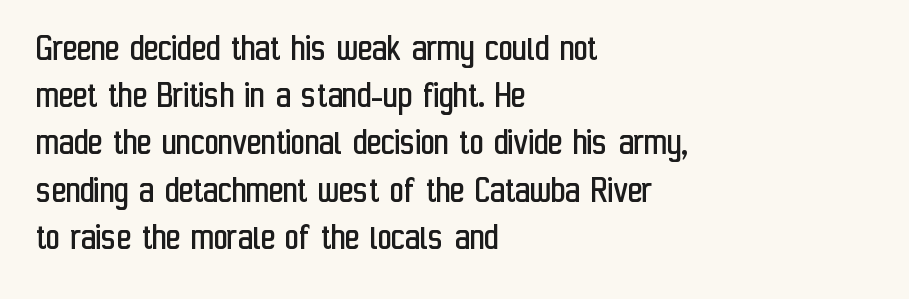
Q: Is the text bold? A: No.
Q: Is the text italic (slanted)? A: No, it is upright.
Q: Is the typeface a serif or a sans-serif typeface? A: Sans-serif.
Q: Is the text underlined? A: No.
Q: How is the paragraph aligned? A: Left-aligned.
Q: Is the spacing between letters normal or unusually wide? A: Normal.
Q: Width (condensed, normal, or wide)? A: Condensed.
Q: Stroke contrast? A: Low.
Q: x-height? A: Medium.
Q: Monospaced? A: No.
